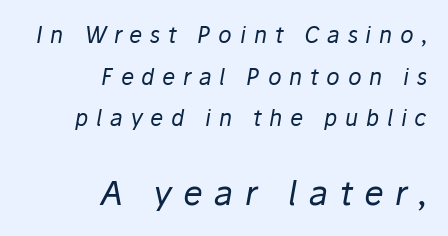
Each line ends at the same right margin while the left side varies. An italicized treatment has been applied to the whole sample. No letter is thick-stroked: the sample isn't bold. Glance below the letters and you will spot only blank space. Whoever set this made the second block the dominant, larger element.
